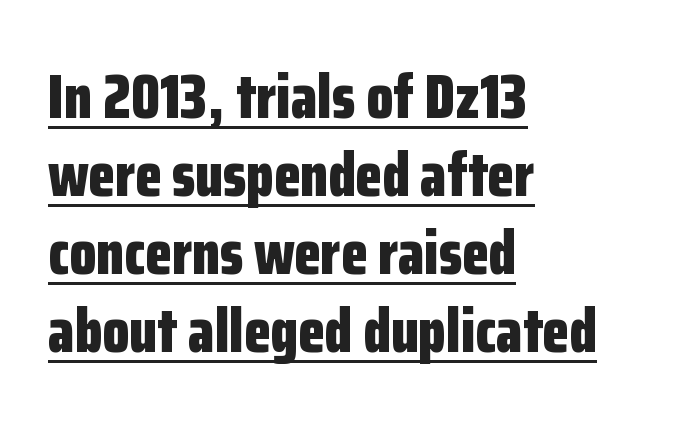
{"serif": "no", "italic": "no", "bold": "yes", "weight": "bold", "width": "condensed", "stroke_contrast": "low", "x_height": "medium", "monospaced": "no", "underline": "yes", "align": "left", "line_spacing": "normal", "line_spacing_ratio": 1.28, "letter_spacing": "normal", "letter_spacing_em": 0.0, "glyph_px": 61}
